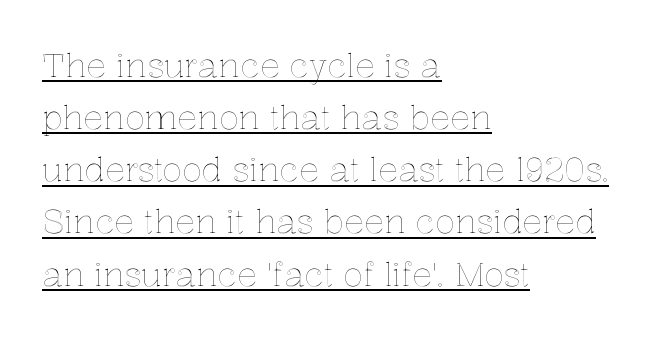
The image shows 33 px text type, upright; set left-aligned, normal line spacing (1.58x), normal letter spacing, underlined; a medium x-height.
